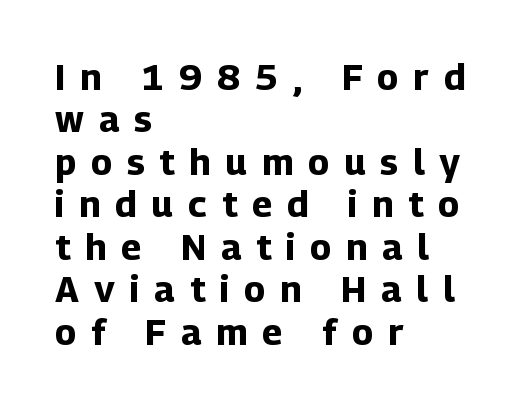
The image shows 36 px bold sans-serif type, upright; set left-aligned, line spacing 1.18x, unusually wide letter spacing (+0.42 em), not underlined; low stroke contrast and a medium x-height.
